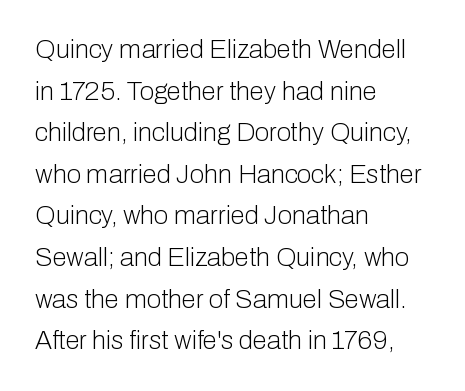
Q: Is the text bold? A: No.
Q: Is the text italic (slanted)? A: No, it is upright.
Q: Is the text underlined? A: No.
Q: How is the paragraph aligned? A: Left-aligned.
Q: Is the spacing between letters normal or unusually wide? A: Normal.
Q: Is the spacing between lines tight, normal or loose? A: Normal.
